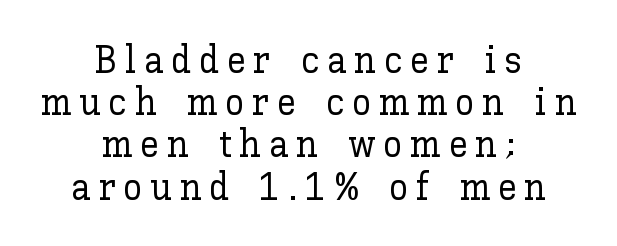
Q: Is the text italic (slanted)? A: No, it is upright.
Q: Is the text underlined? A: No.
Q: How is the paragraph aligned? A: Centered.
Q: Is the spacing between letters normal or unusually wide? A: Unusually wide.
Q: Is the spacing between lines tight, normal or loose? A: Tight.
Q: Width (condensed, normal, or wide)? A: Normal.
Q: Stroke contrast? A: Low.
Q: x-height? A: Medium.
Q: Monospaced? A: No.
